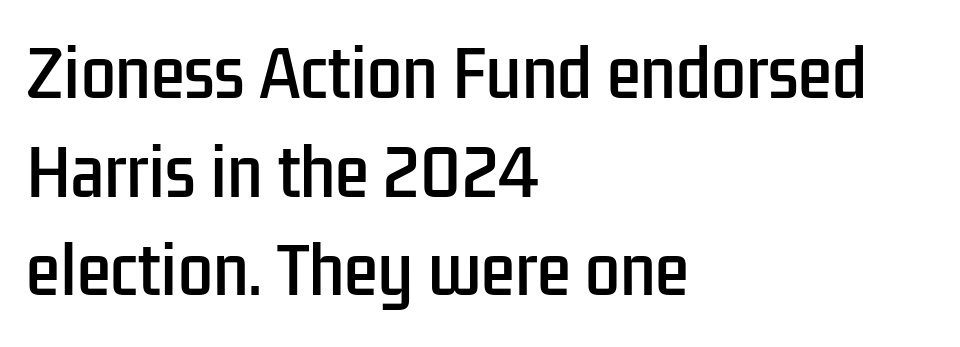
Q: Is the text italic (slanted)? A: No, it is upright.
Q: Is the typeface a serif or a sans-serif typeface? A: Sans-serif.
Q: Is the text underlined? A: No.
Q: How is the paragraph aligned? A: Left-aligned.
Q: Is the spacing between letters normal or unusually wide? A: Normal.
Q: Is the spacing between lines tight, normal or loose? A: Normal.
Q: Width (condensed, normal, or wide)? A: Condensed.
Q: Stroke contrast? A: Low.
Q: x-height? A: Medium.
Q: Monospaced? A: No.
